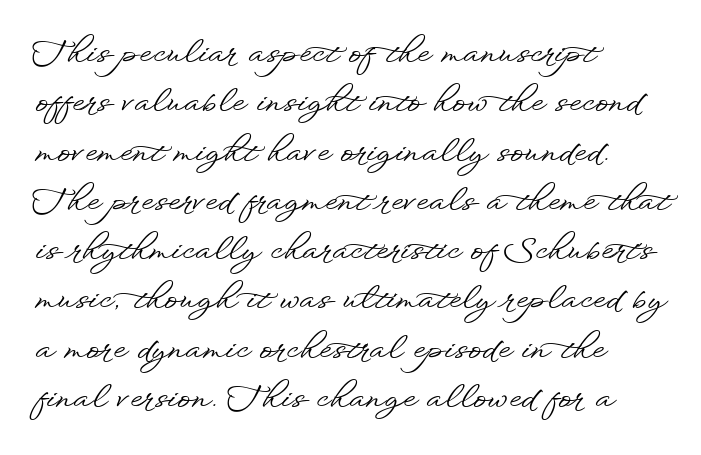
Q: Is the text italic (slanted)? A: Yes.
Q: Is the typeface a serif or a sans-serif typeface? A: Sans-serif.
Q: Is the text underlined? A: No.
Q: How is the paragraph aligned? A: Left-aligned.
Q: Is the spacing between letters normal or unusually wide? A: Normal.
Q: Is the spacing between lines tight, normal or loose? A: Normal.
Q: Width (condensed, normal, or wide)? A: Wide.
Q: Stroke contrast? A: Low.
Q: x-height? A: Small.
Q: Monospaced? A: No.
